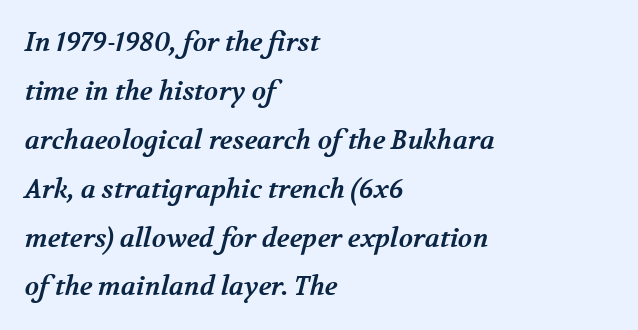
Q: Is the text bold? A: Yes.
Q: Is the text underlined? A: No.
Q: How is the paragraph aligned? A: Left-aligned.
Q: Is the spacing between letters normal or unusually wide? A: Normal.
